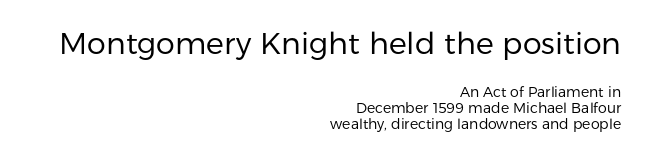
Classification — sans serif. Each line ends at the same right margin while the left side varies. The strokes are not fattened; the text isn't bold. Check the space under the baseline: it is left empty. This layout puts the oversized block above and the modest block below. Every stem runs plumb, perpendicular to the baseline.
